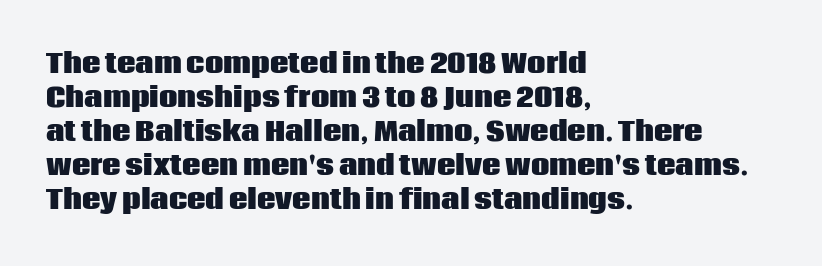
Typeset ragged right — the left edge is the straight one. Words float on clear page, feet unadorned. Vertically, the passage feels balanced, rows spaced as you'd expect. This sample uses plain, unmodified letter spacing. Summary of weight: heavy, a full bold. Characters remain perfectly vertical along every line.
